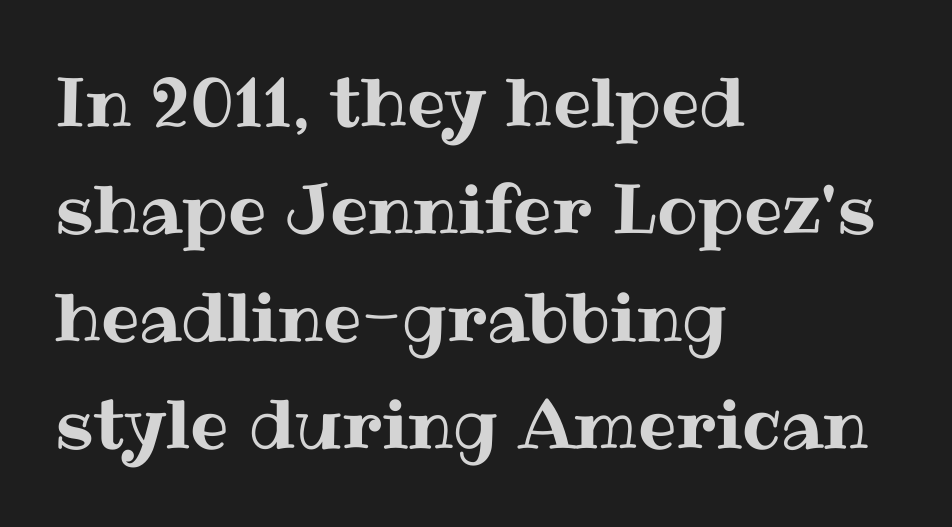
The image shows 68 px text type, upright; set left-aligned, normal line spacing (1.58x), normal letter spacing, not underlined; medium stroke contrast and a medium x-height.
